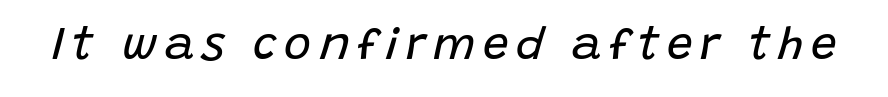
The image shows 46 px regular-weight type, italic (leaning right); set not underlined; low stroke contrast and a large x-height.
